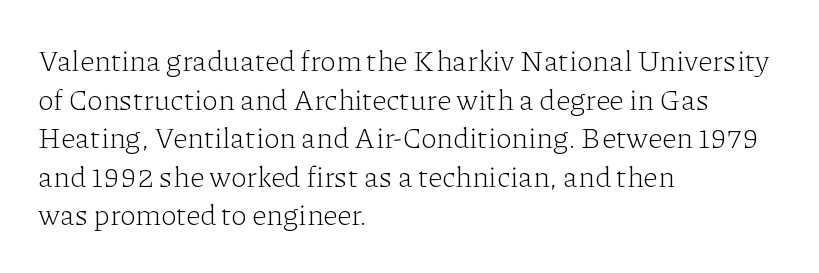
{"serif": "yes", "italic": "no", "bold": "no", "weight": "light", "width": "normal", "stroke_contrast": "low", "x_height": "medium", "monospaced": "no", "underline": "no", "align": "left", "line_spacing": "normal", "line_spacing_ratio": 1.33, "letter_spacing": "normal", "letter_spacing_em": 0.0, "glyph_px": 29}
